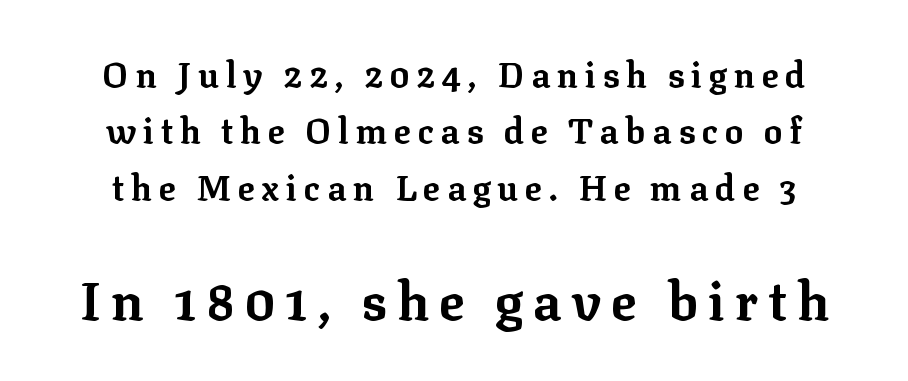
{"serif": "yes", "italic": "no", "bold": "yes", "weight": "bold", "width": "normal", "stroke_contrast": "low", "x_height": "medium", "monospaced": "no", "underline": "no", "align": "center", "line_spacing": "normal", "line_spacing_ratio": 1.61, "larger_block": "second", "size_ratio": 1.51, "glyph_px": 53}
